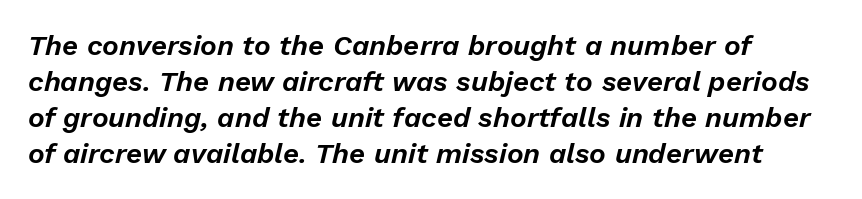
Q: Is the text italic (slanted)? A: Yes, it leans right by about 13 degrees.
Q: Is the text underlined? A: No.
Q: How is the paragraph aligned? A: Left-aligned.
Q: Is the spacing between letters normal or unusually wide? A: Normal.
Q: Is the spacing between lines tight, normal or loose? A: Normal.
Q: Width (condensed, normal, or wide)? A: Normal.
Q: Stroke contrast? A: Low.
Q: x-height? A: Medium.
Q: Monospaced? A: No.
